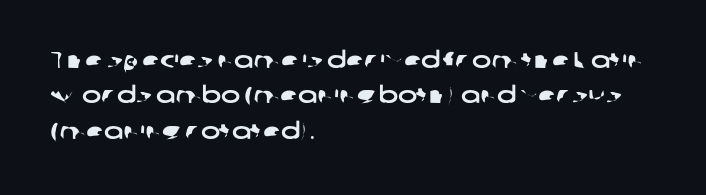
{"underline": "no", "align": "left", "line_spacing": "normal", "line_spacing_ratio": 1.54, "letter_spacing": "normal", "letter_spacing_em": 0.0, "glyph_px": 23}
